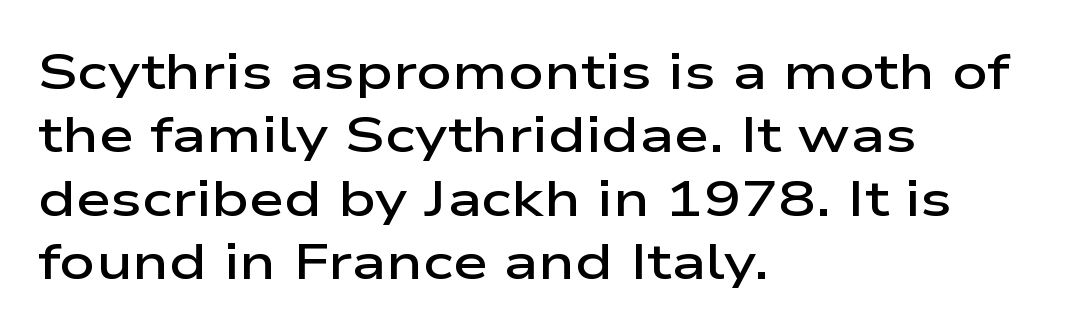
Q: Is the text bold? A: Semi-bold.
Q: Is the text italic (slanted)? A: No, it is upright.
Q: Is the typeface a serif or a sans-serif typeface? A: Sans-serif.
Q: Is the text underlined? A: No.
Q: How is the paragraph aligned? A: Left-aligned.
Q: Is the spacing between letters normal or unusually wide? A: Normal.
Q: Is the spacing between lines tight, normal or loose? A: Normal.
Q: Width (condensed, normal, or wide)? A: Wide.
Q: Stroke contrast? A: Low.
Q: x-height? A: Medium.
Q: Monospaced? A: No.
